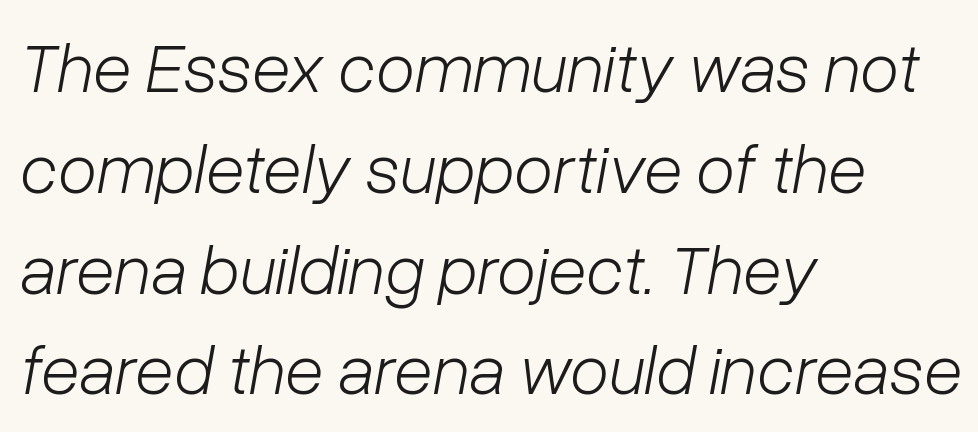
{"italic": "yes", "lean": "right", "slant_degrees": 10, "bold": "no", "weight": "light", "width": "normal", "stroke_contrast": "low", "x_height": "medium", "monospaced": "no", "underline": "no", "align": "left", "line_spacing": "normal", "line_spacing_ratio": 1.42, "letter_spacing": "normal", "letter_spacing_em": 0.0, "glyph_px": 71}
